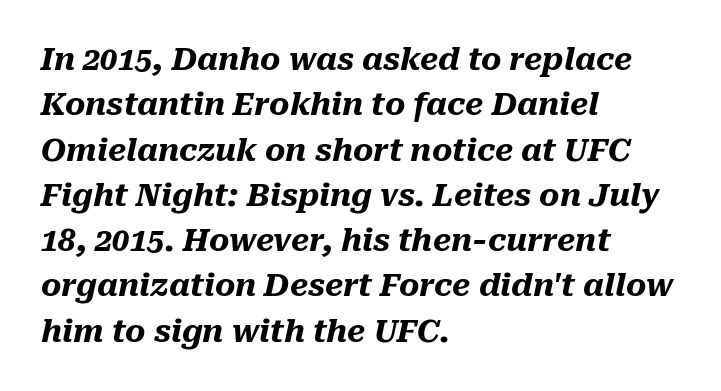
{"italic": "yes", "lean": "right", "slant_degrees": 10, "bold": "yes", "weight": "heavy", "width": "normal", "stroke_contrast": "medium", "x_height": "medium", "monospaced": "no", "underline": "no", "align": "left", "line_spacing": "normal", "line_spacing_ratio": 1.46, "letter_spacing": "normal", "letter_spacing_em": 0.0, "glyph_px": 31}
